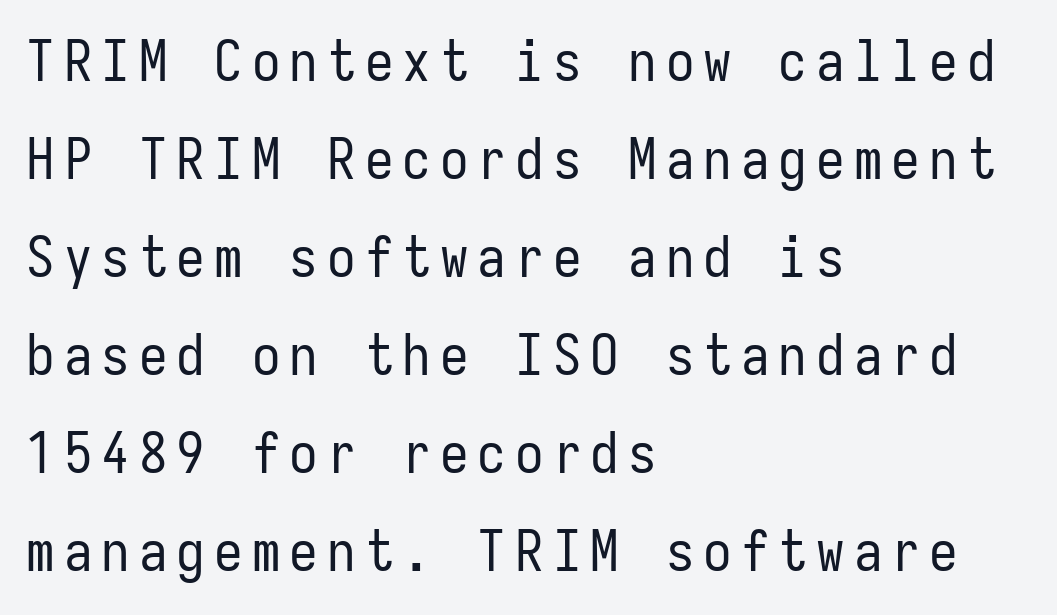
Q: Is the text bold? A: No.
Q: Is the text italic (slanted)? A: No, it is upright.
Q: Is the typeface a serif or a sans-serif typeface? A: Sans-serif.
Q: Is the text underlined? A: No.
Q: How is the paragraph aligned? A: Left-aligned.
Q: Width (condensed, normal, or wide)? A: Condensed.
Q: Stroke contrast? A: Low.
Q: x-height? A: Medium.
Q: Monospaced? A: Yes.
